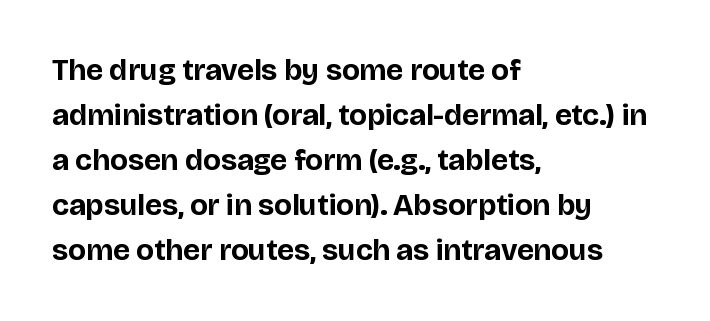
Q: Is the text bold? A: Yes.
Q: Is the text italic (slanted)? A: No, it is upright.
Q: Is the typeface a serif or a sans-serif typeface? A: Sans-serif.
Q: Is the text underlined? A: No.
Q: How is the paragraph aligned? A: Left-aligned.
Q: Is the spacing between letters normal or unusually wide? A: Normal.
Q: Is the spacing between lines tight, normal or loose? A: Normal.
Q: Width (condensed, normal, or wide)? A: Normal.
Q: Stroke contrast? A: Low.
Q: x-height? A: Large.
Q: Monospaced? A: No.
